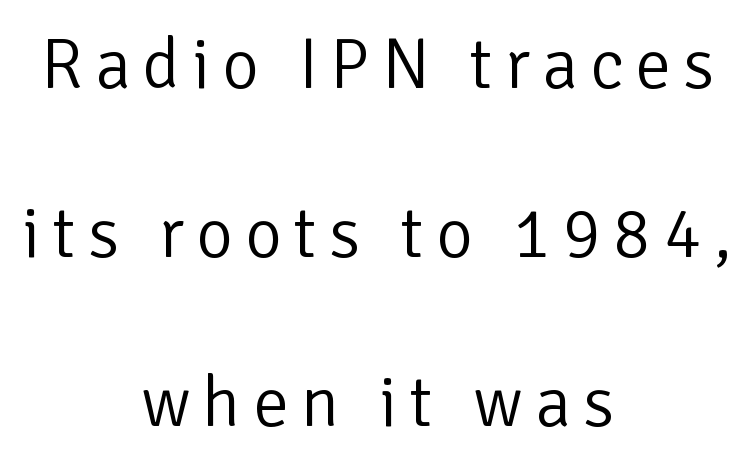
Stem width sits at or under what a default text font uses. Letters rest on an invisible, unmarked baseline. This sample has the flowing, uneven cadence of proportional lettering. These lines are composed in type without serifs. Reading down the block, each line starts at a different indent, mirrored at its end.
